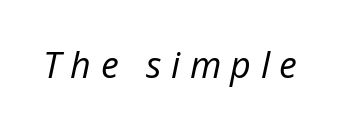
{"italic": "yes", "lean": "right", "slant_degrees": 12, "bold": "no", "weight": "regular", "width": "normal", "stroke_contrast": "low", "x_height": "medium", "monospaced": "no", "underline": "no", "letter_spacing": "wide", "letter_spacing_em": 0.26, "glyph_px": 36}
